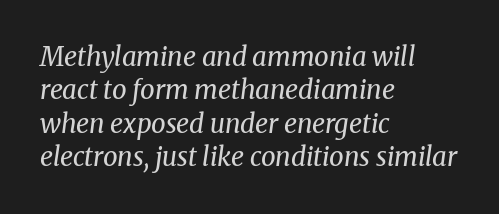
The image shows 26 px text type, italic (leaning right); set left-aligned, normal line spacing (1.28x), normal letter spacing, not underlined.
